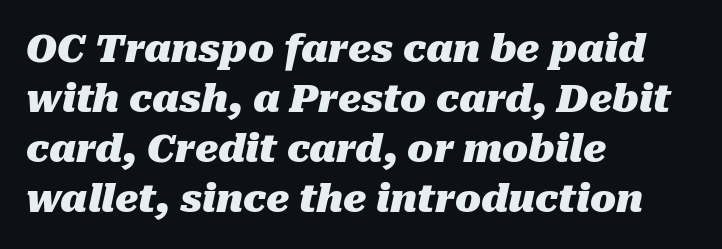
The image shows 38 px heavy type, italic (leaning right); set left-aligned, normal line spacing (1.32x), normal letter spacing, not underlined; medium stroke contrast and a medium x-height.
